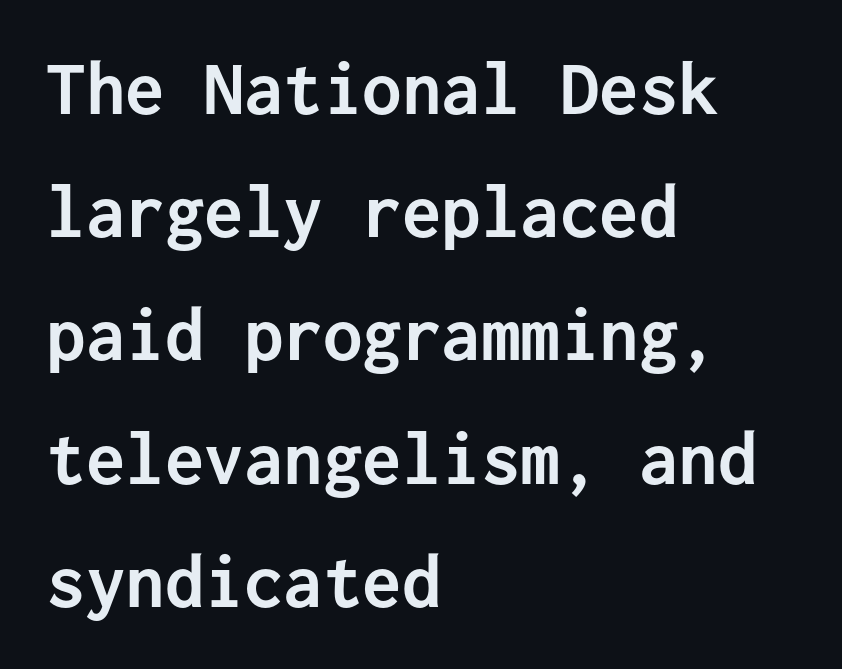
Between one letter and the next there's only the usual sliver of space. Where is the straight margin? On the left. The rendering uses typewriter-style spacing with identical character cells. A clean baseline with only descenders dipping below it. Nope, no serifs anywhere on these letters.
